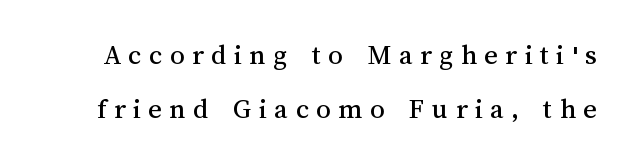
Q: Is the text italic (slanted)? A: No, it is upright.
Q: Is the text underlined? A: No.
Q: Is the spacing between letters normal or unusually wide? A: Unusually wide.
Q: Width (condensed, normal, or wide)? A: Normal.
Q: Stroke contrast? A: Medium.
Q: x-height? A: Medium.
Q: Monospaced? A: No.
